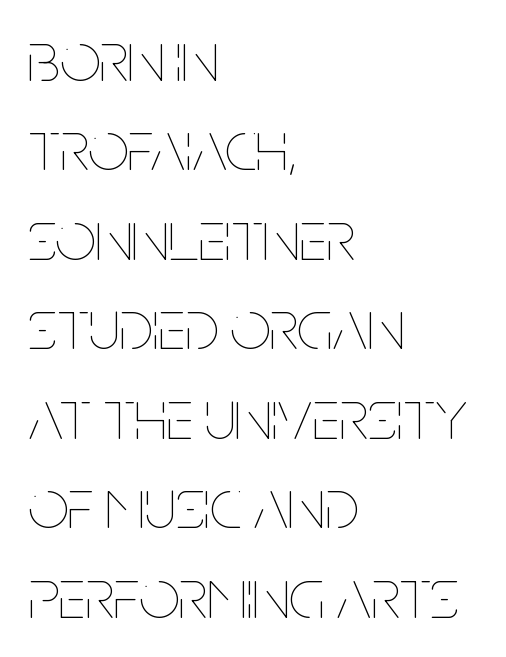
The zone under the glyphs is completely vacant. Stem width sits at or under what a default text font uses. The rag falls on the right side of this text block. Unlike italic type, these characters show no tilt at all. The lines sit at an ordinary, default distance from one another. You could not count columns in this text — the font is proportionally spaced.
